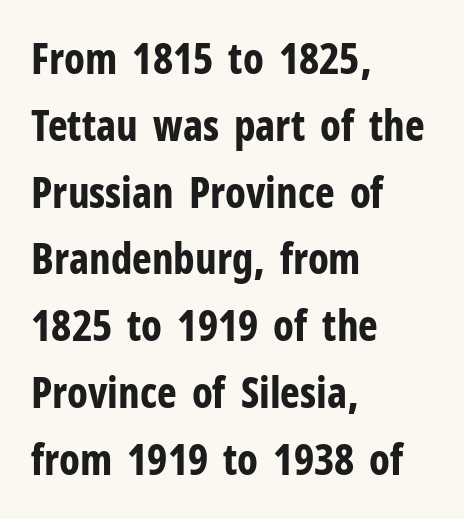
Q: Is the text bold? A: Yes.
Q: Is the text italic (slanted)? A: No, it is upright.
Q: Is the typeface a serif or a sans-serif typeface? A: Sans-serif.
Q: Is the text underlined? A: No.
Q: How is the paragraph aligned? A: Left-aligned.
Q: Is the spacing between letters normal or unusually wide? A: Normal.
Q: Is the spacing between lines tight, normal or loose? A: Normal.
Q: Width (condensed, normal, or wide)? A: Condensed.
Q: Stroke contrast? A: Low.
Q: x-height? A: Medium.
Q: Monospaced? A: No.
